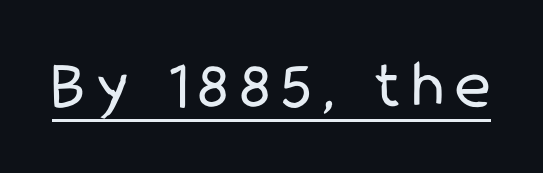
The image shows 68 px regular-weight, condensed sans-serif type, upright; set underlined; low stroke contrast and a medium x-height.
